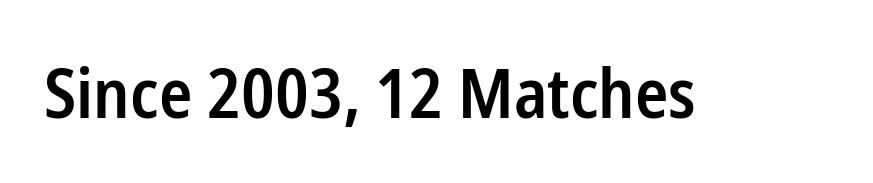
Q: Is the text bold? A: Semi-bold.
Q: Is the text italic (slanted)? A: No, it is upright.
Q: Is the typeface a serif or a sans-serif typeface? A: Sans-serif.
Q: Is the text underlined? A: No.
Q: Is the spacing between letters normal or unusually wide? A: Normal.
Q: Width (condensed, normal, or wide)? A: Condensed.
Q: Stroke contrast? A: Low.
Q: x-height? A: Medium.
Q: Monospaced? A: No.
